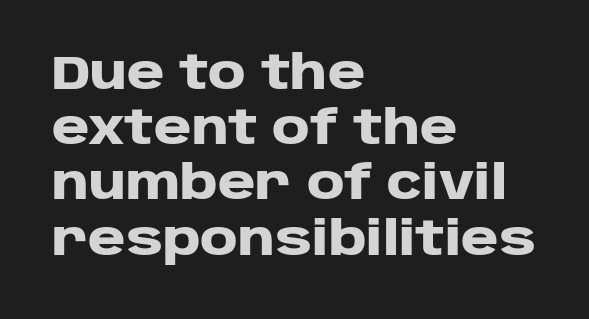
{"serif": "no", "italic": "no", "bold": "yes", "weight": "heavy", "width": "wide", "stroke_contrast": "low", "x_height": "large", "monospaced": "no", "underline": "no", "align": "left", "line_spacing_ratio": 1.2, "letter_spacing": "normal", "letter_spacing_em": 0.0, "glyph_px": 46}
